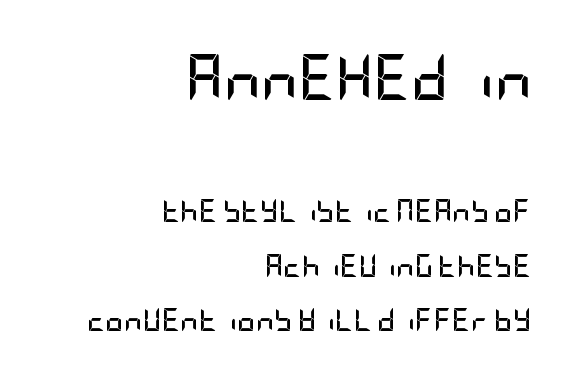
Q: Is the text bold? A: Yes.
Q: Is the text italic (slanted)? A: No, it is upright.
Q: Is the typeface a serif or a sans-serif typeface? A: Sans-serif.
Q: Is the text underlined? A: No.
Q: How is the paragraph aligned? A: Right-aligned.
Q: Is the spacing between letters normal or unusually wide? A: Normal.
Q: Is the spacing between lines tight, normal or loose? A: Loose.
Q: Which block of text is set in a larger size, the first (top) or the second (bottom)? A: The first (top) one.
Q: Width (condensed, normal, or wide)? A: Condensed.
Q: Stroke contrast? A: Low.
Q: x-height? A: Large.
